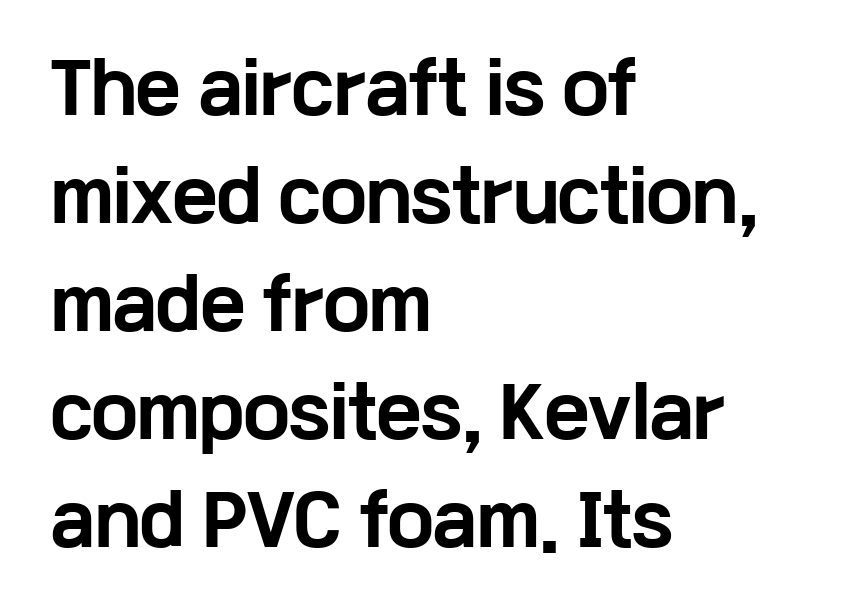
Q: Is the text bold? A: Yes.
Q: Is the text italic (slanted)? A: No, it is upright.
Q: Is the typeface a serif or a sans-serif typeface? A: Sans-serif.
Q: Is the text underlined? A: No.
Q: How is the paragraph aligned? A: Left-aligned.
Q: Is the spacing between letters normal or unusually wide? A: Normal.
Q: Is the spacing between lines tight, normal or loose? A: Normal.
Q: Width (condensed, normal, or wide)? A: Wide.
Q: Stroke contrast? A: Low.
Q: x-height? A: Medium.
Q: Monospaced? A: No.
